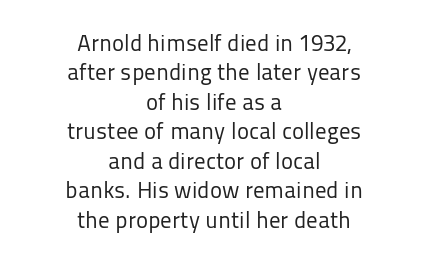
The characters are drawn with everyday or finer stroke widths. Unmarked baselines from the first word to the last. Where is the straight margin? There isn't one; the lines are centered. Upright lettering throughout. The face used here is rendered with its standard letterfit. Baseline-to-baseline distance is the conventional proportion of letter height.
